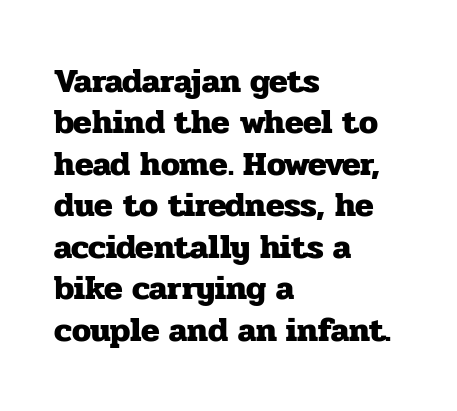
{"serif": "yes", "italic": "no", "bold": "yes", "weight": "heavy", "width": "normal", "stroke_contrast": "low", "x_height": "medium", "monospaced": "no", "underline": "no", "align": "left", "line_spacing_ratio": 1.22, "letter_spacing": "normal", "letter_spacing_em": 0.0, "glyph_px": 34}
